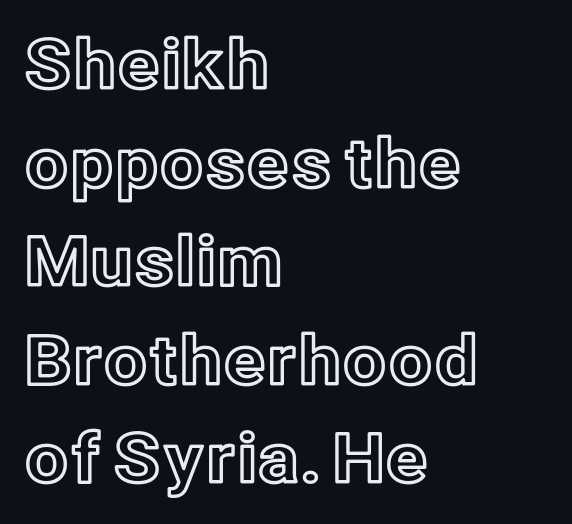
{"italic": "no", "width": "normal", "x_height": "medium", "monospaced": "no", "underline": "no", "align": "left", "line_spacing": "normal", "line_spacing_ratio": 1.45, "letter_spacing": "normal", "letter_spacing_em": 0.0, "glyph_px": 68}
